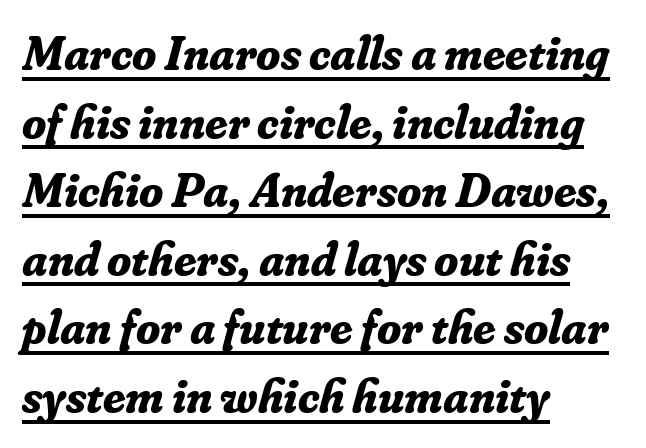
{"serif": "yes", "italic": "yes", "lean": "right", "slant_degrees": 16, "bold": "yes", "weight": "bold", "width": "normal", "stroke_contrast": "low", "x_height": "small", "monospaced": "no", "underline": "yes", "align": "left", "line_spacing": "normal", "line_spacing_ratio": 1.4, "letter_spacing": "normal", "letter_spacing_em": 0.0, "glyph_px": 49}
